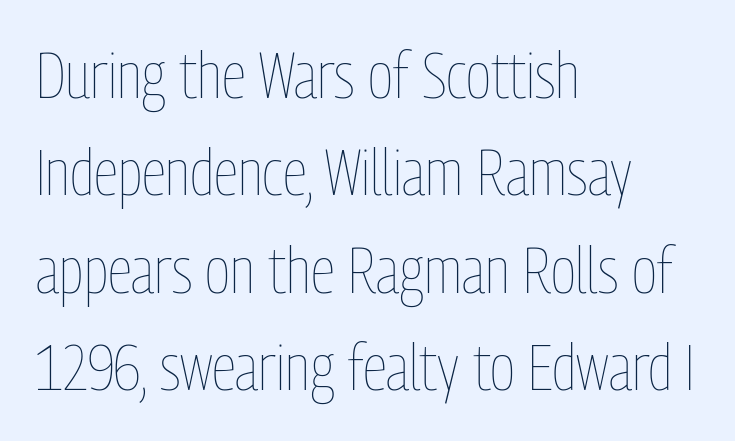
The image shows 64 px thin, condensed type, upright; set left-aligned, normal line spacing (1.52x), normal letter spacing, not underlined; low stroke contrast and a medium x-height.
